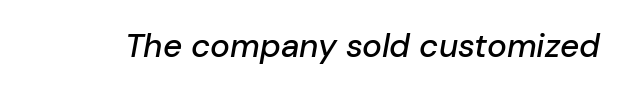
The zone under the glyphs is completely vacant. Words appear dense and cohesive because spacing is normal. Italic: yes, the glyphs are oblique. These lines are rendered in a variable-pitch font.
